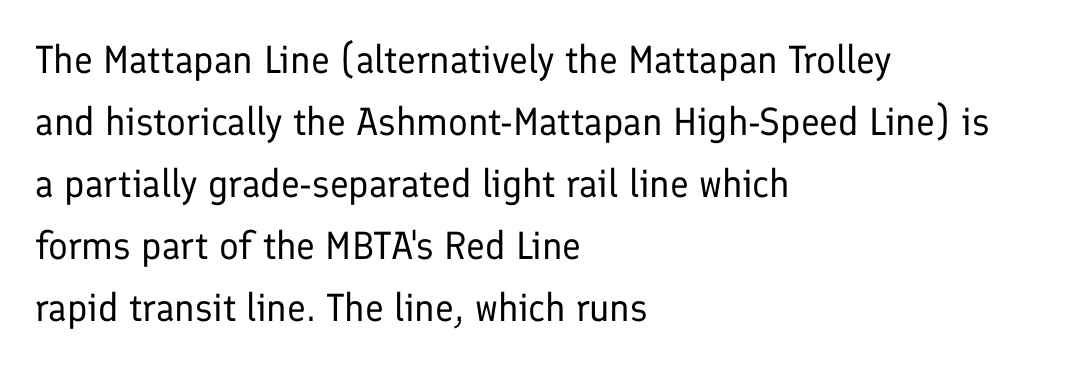
{"serif": "no", "italic": "no", "bold": "no", "weight": "regular", "width": "normal", "stroke_contrast": "low", "x_height": "medium", "monospaced": "no", "underline": "no", "align": "left", "line_spacing": "normal", "line_spacing_ratio": 1.59, "letter_spacing": "normal", "letter_spacing_em": 0.0, "glyph_px": 39}
